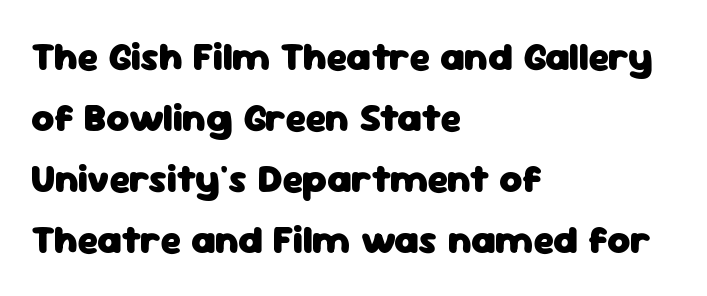
The image shows 39 px heavy sans-serif type, upright; set left-aligned, normal line spacing (1.56x), normal letter spacing, not underlined; low stroke contrast and a medium x-height.
